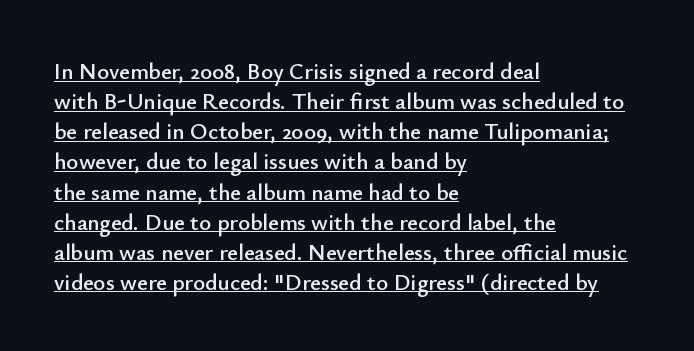
Vertical spacing — default. Italic? Not at all — the glyphs are vertical. The setting favours the left margin, as ordinary paragraphs usually do. Looks like someone drew a line under every word here. Tracking value appears to be zero — textbook default spacing.
